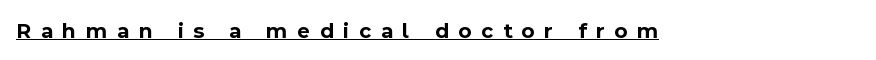
Q: Is the text bold? A: Yes.
Q: Is the text italic (slanted)? A: No, it is upright.
Q: Is the text underlined? A: Yes.
Q: Is the spacing between letters normal or unusually wide? A: Unusually wide.
